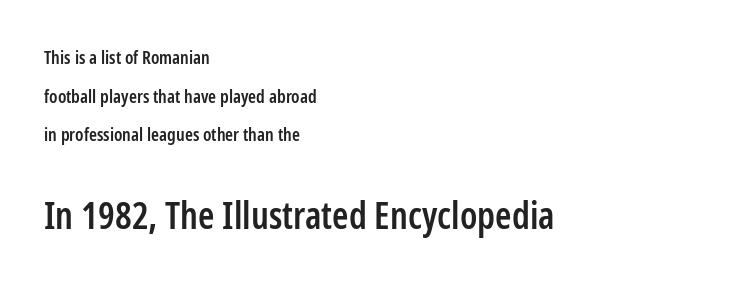
The image shows 37 px semibold, condensed sans-serif type, upright; set left-aligned, loose line spacing (2.14x), normal letter spacing, not underlined; the second (bottom) block is 2.06x larger; low stroke contrast and a medium x-height.
